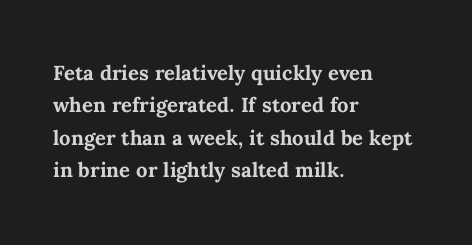
Q: Is the text bold? A: Yes.
Q: Is the text italic (slanted)? A: No, it is upright.
Q: Is the text underlined? A: No.
Q: How is the paragraph aligned? A: Left-aligned.
Q: Is the spacing between letters normal or unusually wide? A: Normal.
